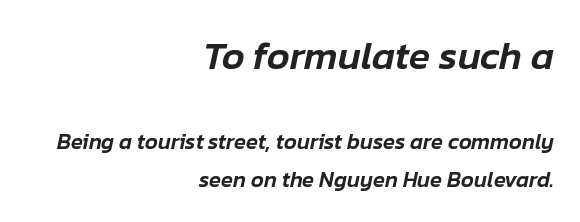
The space directly below the letters is spotless. In CSS terms this would be text-align: right. Proportional: the letters do not fall into vertical columns. The rendering keeps characters at their native spacing.
